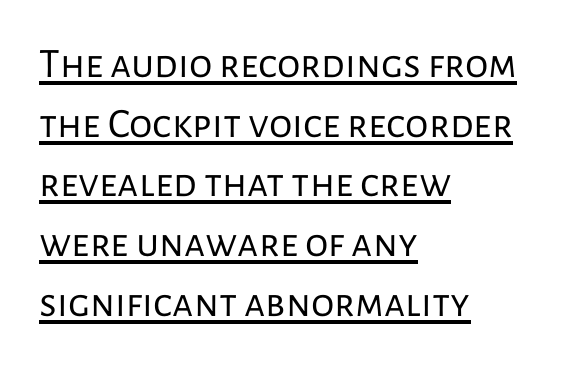
The image shows 42 px regular-weight sans-serif type, upright; set left-aligned, normal line spacing (1.42x), normal letter spacing, underlined; low stroke contrast and a medium x-height.
